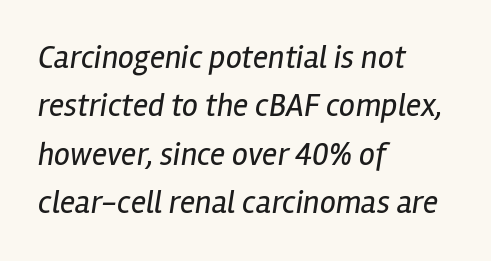
The image shows 32 px regular-weight, condensed type, italic (leaning right); set left-aligned, normal line spacing (1.51x), normal letter spacing, not underlined; low stroke contrast and a medium x-height.
